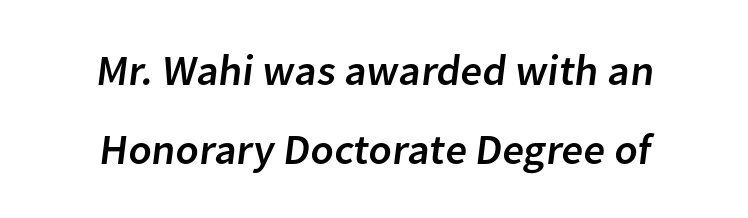
The image shows 43 px sans-serif type; set centered, line spacing 1.83x, normal letter spacing, not underlined; low stroke contrast and a medium x-height.
